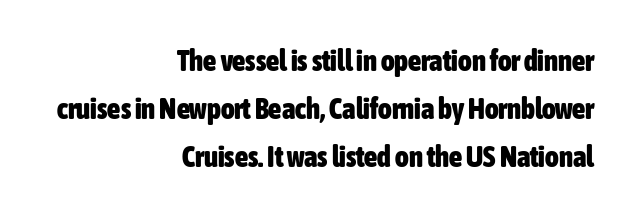
Q: Is the text bold? A: Yes.
Q: Is the text italic (slanted)? A: No, it is upright.
Q: Is the typeface a serif or a sans-serif typeface? A: Sans-serif.
Q: Is the text underlined? A: No.
Q: How is the paragraph aligned? A: Right-aligned.
Q: Is the spacing between letters normal or unusually wide? A: Normal.
Q: Is the spacing between lines tight, normal or loose? A: Normal.
Q: Width (condensed, normal, or wide)? A: Condensed.
Q: Stroke contrast? A: Low.
Q: x-height? A: Medium.
Q: Monospaced? A: No.
